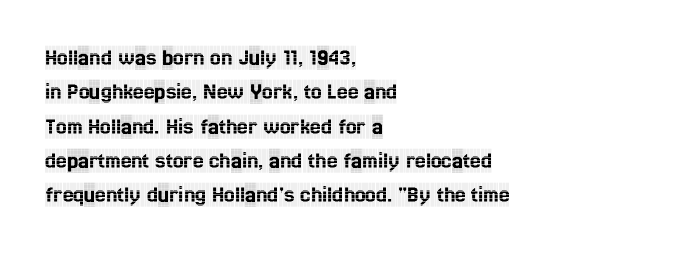
Q: Is the text italic (slanted)? A: No, it is upright.
Q: Is the text underlined? A: No.
Q: How is the paragraph aligned? A: Left-aligned.
Q: Is the spacing between letters normal or unusually wide? A: Normal.
Q: Is the spacing between lines tight, normal or loose? A: Normal.
